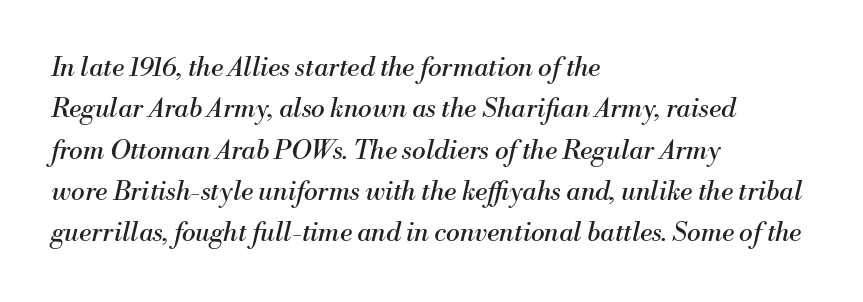
The rendering uses a moderate line-height, typical for paragraphs. Nobody drew a line under any word here. These glyphs show unthickened strokes, regular width or finer. Is the letter spacing exaggerated? No — it looks like the ordinary default. The specimen reads as italic at a glance.
